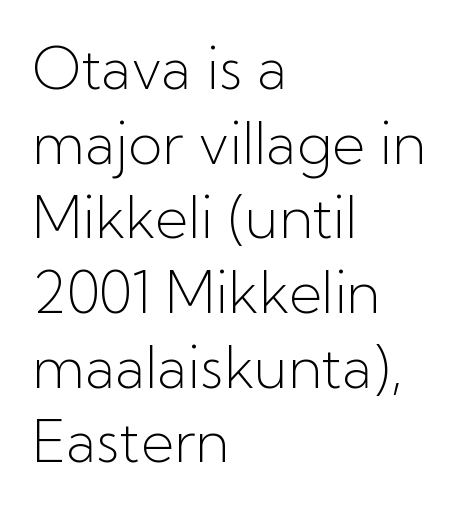
Q: Is the text bold? A: No.
Q: Is the text italic (slanted)? A: No, it is upright.
Q: Is the typeface a serif or a sans-serif typeface? A: Sans-serif.
Q: Is the text underlined? A: No.
Q: How is the paragraph aligned? A: Left-aligned.
Q: Is the spacing between letters normal or unusually wide? A: Normal.
Q: Is the spacing between lines tight, normal or loose? A: Normal.
Q: Width (condensed, normal, or wide)? A: Normal.
Q: Stroke contrast? A: Low.
Q: x-height? A: Medium.
Q: Monospaced? A: No.
